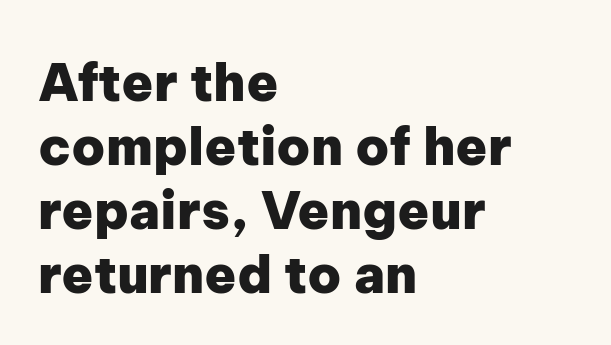
The passage shown is typed in a proportional face where columns would drift. The letterforms sit shoulder to shoulder at normal distance. Check under the words: just untouched page. The font family rendered here belongs to the sans-serif group.
